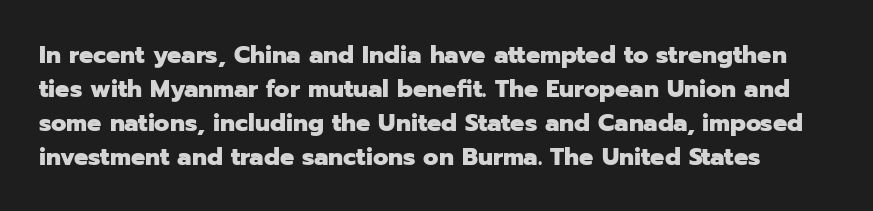
Rows of type keep a routine distance in the vertical direction. The letterforms sit shoulder to shoulder at normal distance. Weight check: bold — yes, fully. Italic? Not at all — the glyphs are vertical. Type without underlining.
